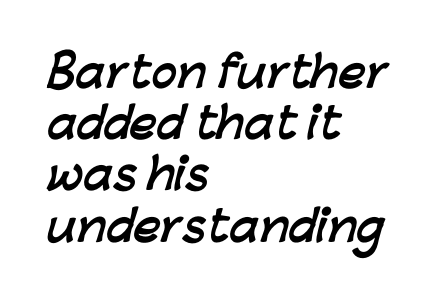
The image shows 42 px semibold sans-serif type; set left-aligned, line spacing 1.22x, normal letter spacing, not underlined; low stroke contrast and a medium x-height.
